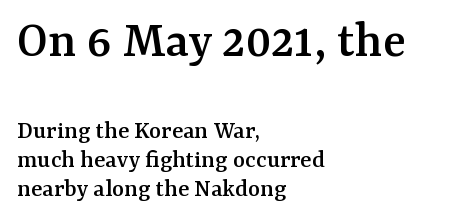
The font family rendered here belongs to the serif group. Size contrast runs from large at the top to small at the bottom. Glance below the letters and you will spot only blank space. Vertical spacing — tight.
